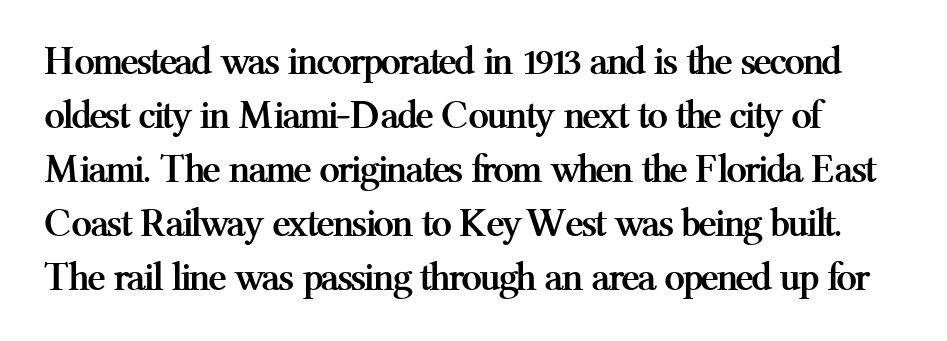
Does the lettering tilt? It doesn't — this is upright. These lines carry a lot of weight — the face is fully bold. The letters advance in unequal steps, a hallmark of proportional type. The face used here is rendered with its standard letterfit.
